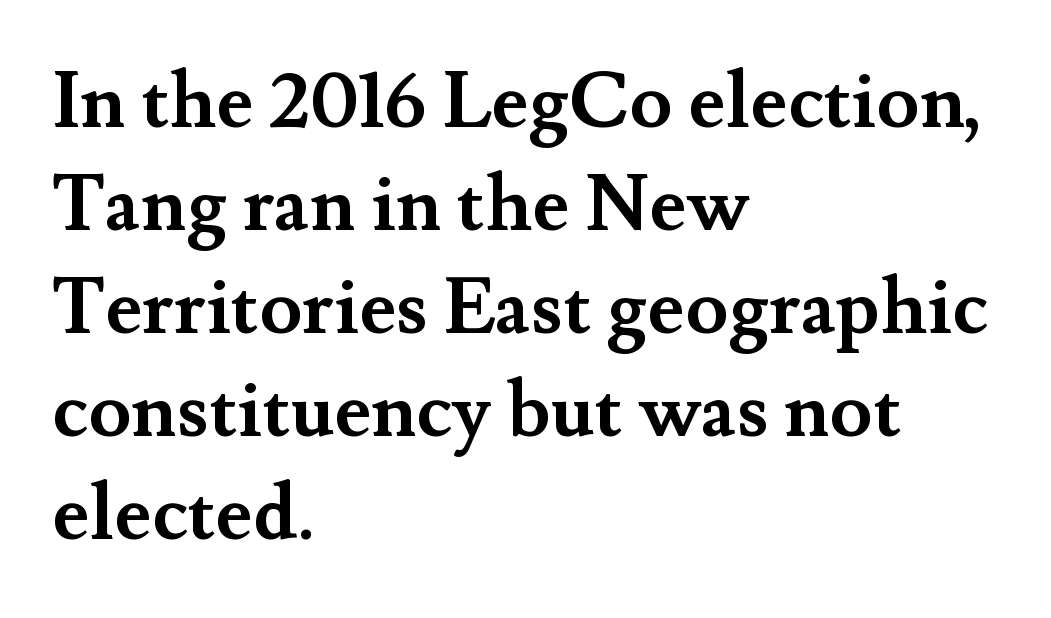
{"serif": "yes", "italic": "no", "bold": "yes", "weight": "semibold", "width": "normal", "stroke_contrast": "medium", "x_height": "small", "monospaced": "no", "underline": "no", "align": "left", "line_spacing": "normal", "line_spacing_ratio": 1.32, "letter_spacing": "normal", "letter_spacing_em": 0.0, "glyph_px": 78}
